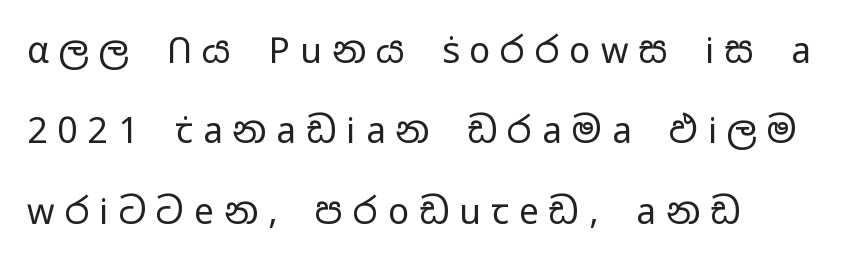
Q: Is the text bold? A: No.
Q: Is the text italic (slanted)? A: No, it is upright.
Q: Is the typeface a serif or a sans-serif typeface? A: Sans-serif.
Q: Is the text underlined? A: No.
Q: How is the paragraph aligned? A: Left-aligned.
Q: Is the spacing between letters normal or unusually wide? A: Unusually wide.
Q: Is the spacing between lines tight, normal or loose? A: Loose.
Q: Width (condensed, normal, or wide)? A: Wide.
Q: Stroke contrast? A: Low.
Q: x-height? A: Medium.
Q: Monospaced? A: No.
